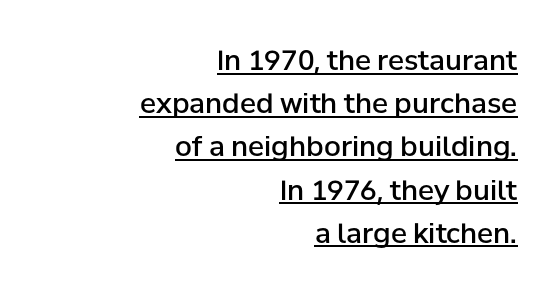
Q: Is the text bold? A: Semi-bold.
Q: Is the text italic (slanted)? A: No, it is upright.
Q: Is the text underlined? A: Yes.
Q: How is the paragraph aligned? A: Right-aligned.
Q: Is the spacing between letters normal or unusually wide? A: Normal.
Q: Is the spacing between lines tight, normal or loose? A: Normal.
